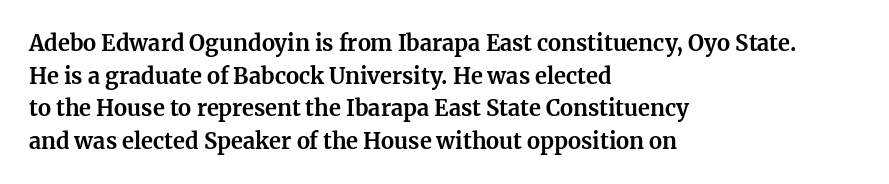
The letters stand straight up with perfectly vertical stems. Vertical spacing — default. Beneath every word, the page is bare. Typeset ragged right — the left edge is the straight one.
